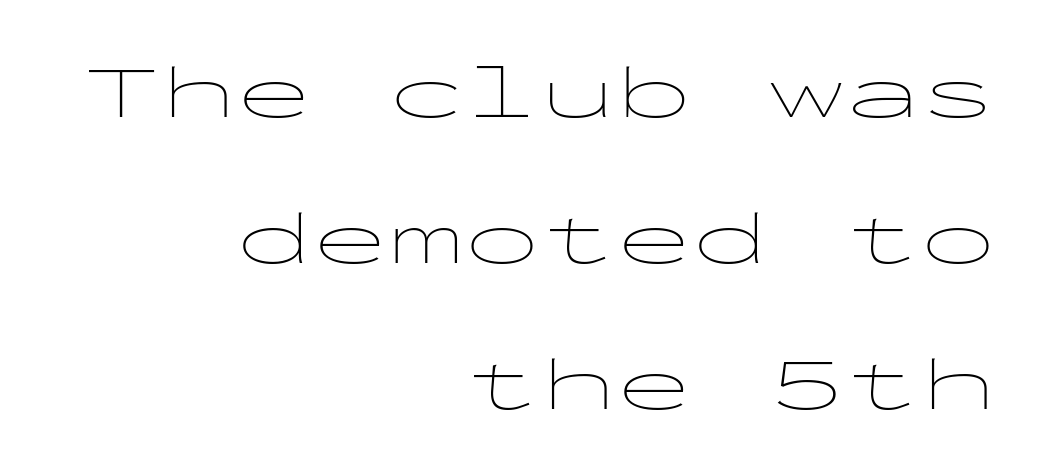
The image shows 76 px thin, wide sans-serif type, upright, monospaced; set right-aligned, loose line spacing (1.92x), normal letter spacing, not underlined; low stroke contrast and a medium x-height.
